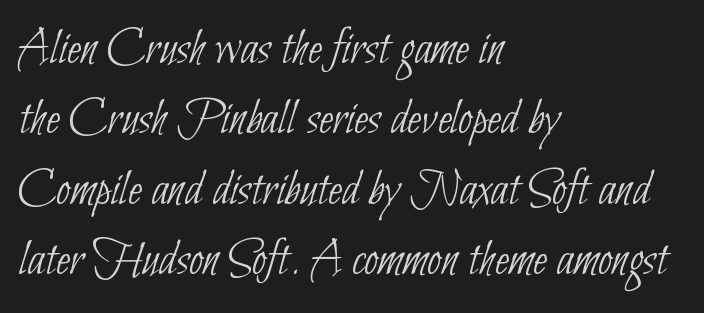
The image shows 51 px thin, condensed sans-serif type; set left-aligned, normal line spacing (1.38x), normal letter spacing, not underlined; low stroke contrast and a small x-height.
